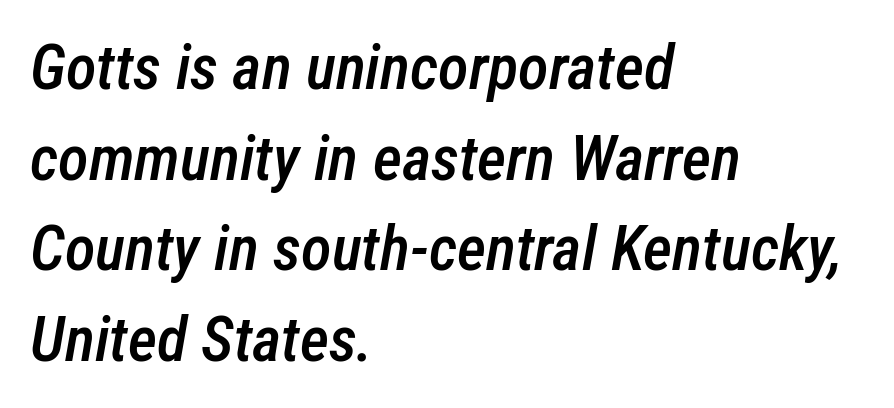
The image shows 63 px semibold, condensed type, italic (leaning right); set left-aligned, normal line spacing (1.44x), normal letter spacing, not underlined; low stroke contrast and a medium x-height.
